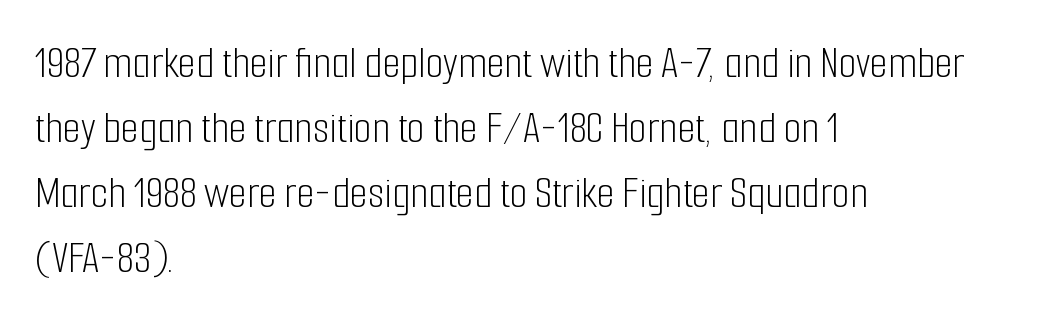
Q: Is the text bold? A: No.
Q: Is the text italic (slanted)? A: No, it is upright.
Q: Is the typeface a serif or a sans-serif typeface? A: Sans-serif.
Q: Is the text underlined? A: No.
Q: How is the paragraph aligned? A: Left-aligned.
Q: Is the spacing between letters normal or unusually wide? A: Normal.
Q: Is the spacing between lines tight, normal or loose? A: Normal.
Q: Width (condensed, normal, or wide)? A: Condensed.
Q: Stroke contrast? A: Low.
Q: x-height? A: Medium.
Q: Monospaced? A: No.
